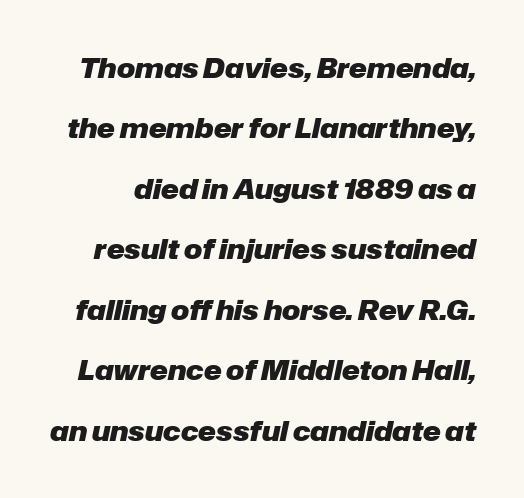
The image shows 27 px bold type, italic (leaning right); set loose line spacing (2.24x), normal letter spacing, not underlined.
